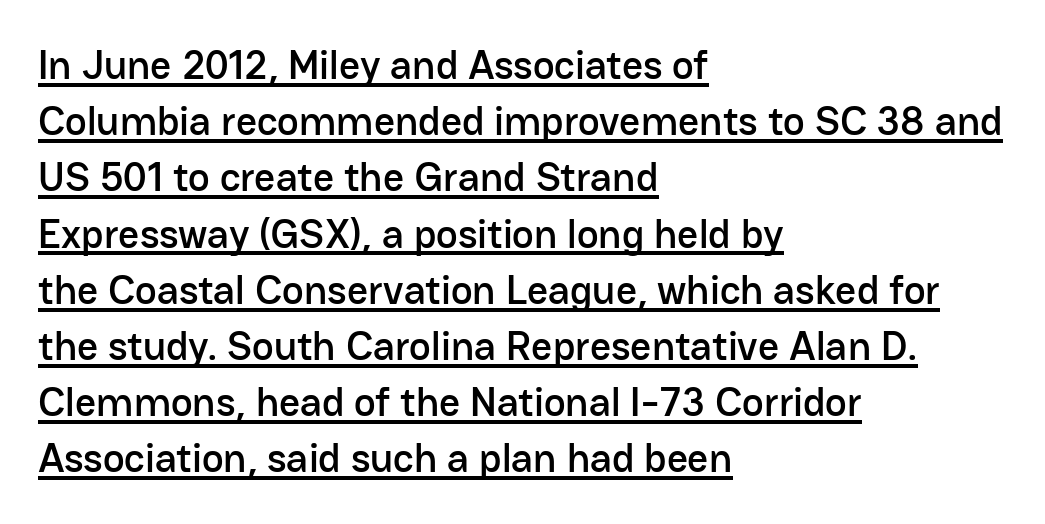
Q: Is the text italic (slanted)? A: No, it is upright.
Q: Is the typeface a serif or a sans-serif typeface? A: Sans-serif.
Q: Is the text underlined? A: Yes.
Q: How is the paragraph aligned? A: Left-aligned.
Q: Is the spacing between letters normal or unusually wide? A: Normal.
Q: Is the spacing between lines tight, normal or loose? A: Normal.
Q: Width (condensed, normal, or wide)? A: Normal.
Q: Stroke contrast? A: Low.
Q: x-height? A: Medium.
Q: Monospaced? A: No.
